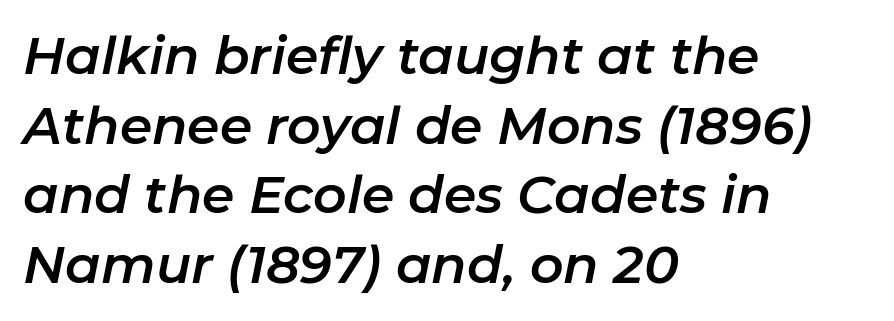
Q: Is the text italic (slanted)? A: Yes, it leans right by about 11 degrees.
Q: Is the text underlined? A: No.
Q: How is the paragraph aligned? A: Left-aligned.
Q: Is the spacing between letters normal or unusually wide? A: Normal.
Q: Is the spacing between lines tight, normal or loose? A: Normal.
Q: Width (condensed, normal, or wide)? A: Normal.
Q: Stroke contrast? A: Low.
Q: x-height? A: Medium.
Q: Monospaced? A: No.
